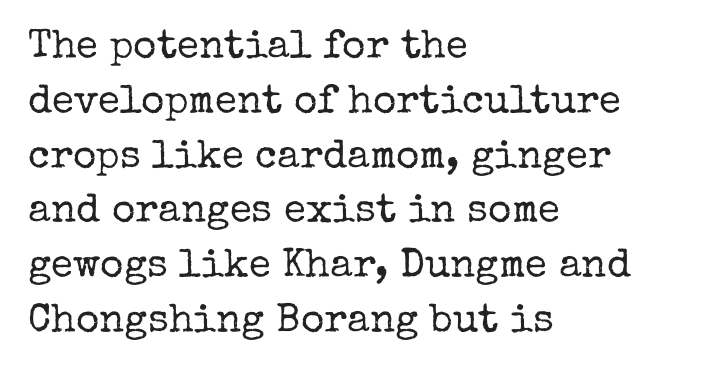
Varying glyph widths throughout — classic text-font behaviour. The weight tops out at a normal text grade. A classic flush-left, rag-right setting is used for this passage. Letterform terminals end in serifs throughout the passage. This is the regular roman posture of the typeface. Regarding leading, the lines here are spaced in the standard way.
